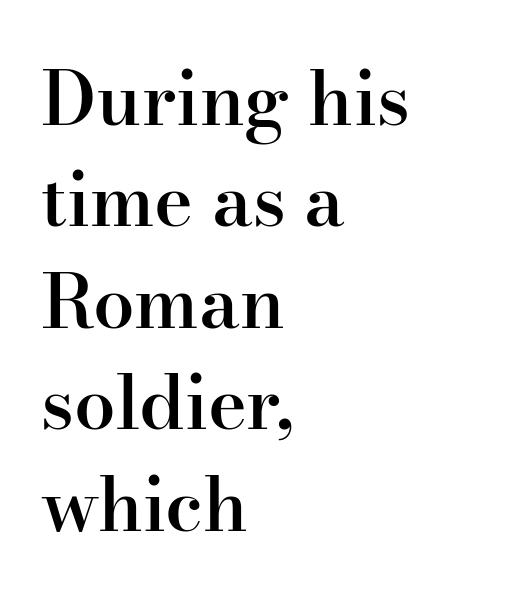
Each new line begins a customary step beneath the previous one. No extra tracking has been applied to these lines. To sum up the face: it has serifs. The rendering uses natural spacing where letterforms have individual widths.
